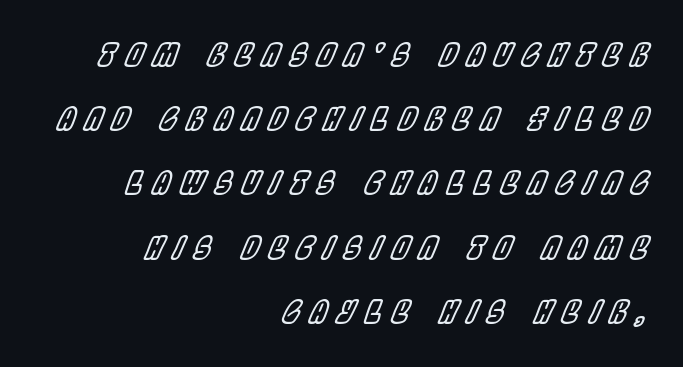
Q: Is the text italic (slanted)? A: Yes, it leans right by about 22 degrees.
Q: Is the text underlined? A: No.
Q: How is the paragraph aligned? A: Right-aligned.
Q: Is the spacing between letters normal or unusually wide? A: Unusually wide.
Q: Is the spacing between lines tight, normal or loose? A: Loose.
Q: Width (condensed, normal, or wide)? A: Condensed.
Q: x-height? A: Large.
Q: Monospaced? A: No.
